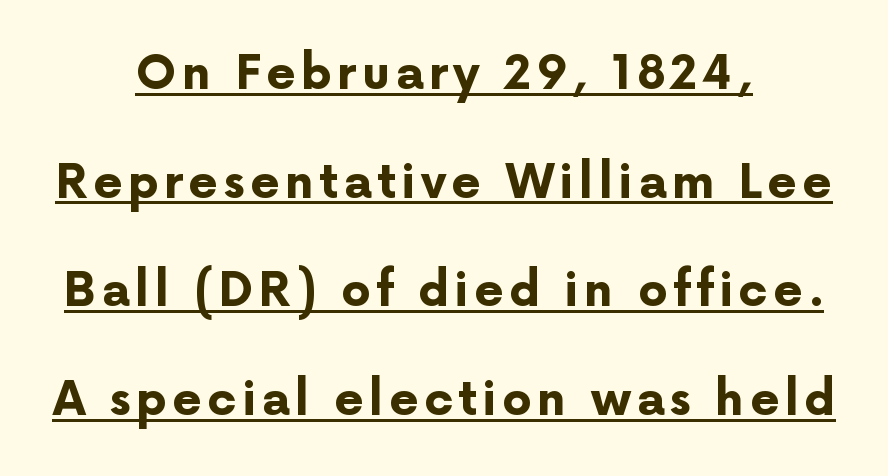
This is sans-serif lettering, the kind often seen on screens and signage. The face used here is proportionally spaced, like ordinary book or web type. Widely set lines give the paragraph a tall, airy silhouette. Heavy-handed strokes throughout: this text is bold. The setting favours the middle, as headings and verse often do. A roman cut, with each character standing at attention.
